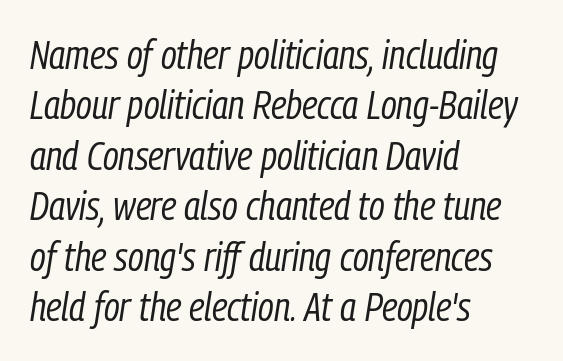
An italicized treatment has been applied to the whole sample. Characters follow at the spacing the type designer built in. The passage shown is typed in a proportional face where columns would drift. Line beginnings align vertically; line endings do not.
